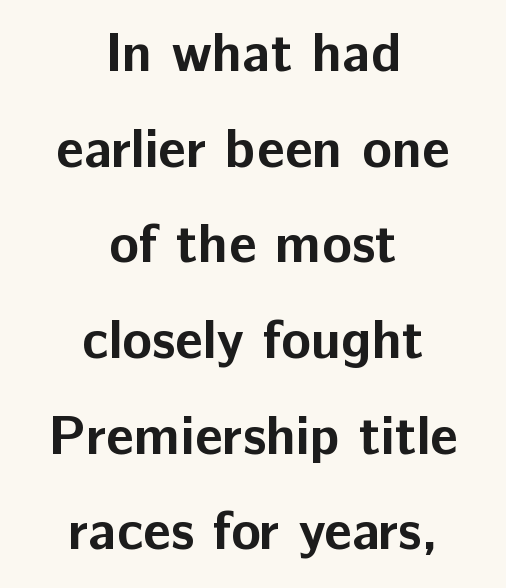
The typeface chosen for these lines omits serifs. Posture: vertical. The compositor balanced each line on the midline. Lines of text with bare space underneath.
